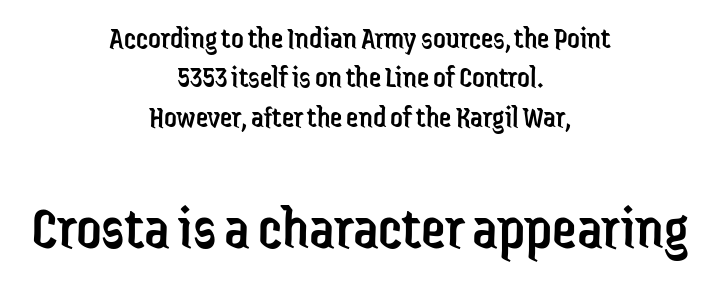
Q: Is the text bold? A: No.
Q: Is the text italic (slanted)? A: No, it is upright.
Q: Is the typeface a serif or a sans-serif typeface? A: Sans-serif.
Q: Is the text underlined? A: No.
Q: How is the paragraph aligned? A: Centered.
Q: Is the spacing between letters normal or unusually wide? A: Normal.
Q: Is the spacing between lines tight, normal or loose? A: Normal.
Q: Which block of text is set in a larger size, the first (top) or the second (bottom)? A: The second (bottom) one.
Q: Width (condensed, normal, or wide)? A: Condensed.
Q: Stroke contrast? A: Low.
Q: x-height? A: Medium.
Q: Monospaced? A: No.
